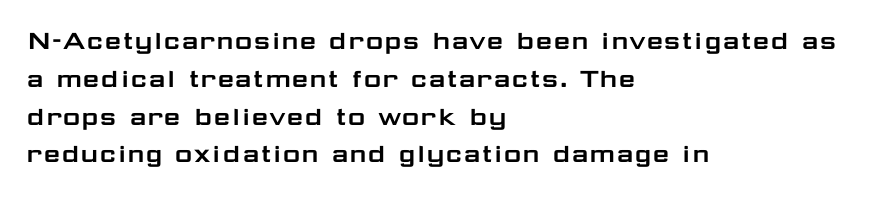
{"serif": "no", "italic": "no", "width": "wide", "stroke_contrast": "low", "x_height": "medium", "monospaced": "no", "underline": "no", "align": "left", "line_spacing": "normal", "line_spacing_ratio": 1.26, "letter_spacing": "normal", "letter_spacing_em": 0.0, "glyph_px": 30}
